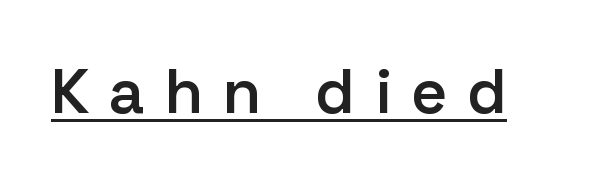
{"serif": "no", "italic": "no", "bold": "semi", "weight": "semibold", "width": "normal", "stroke_contrast": "low", "x_height": "medium", "monospaced": "no", "underline": "yes", "letter_spacing": "wide", "letter_spacing_em": 0.33, "glyph_px": 63}
